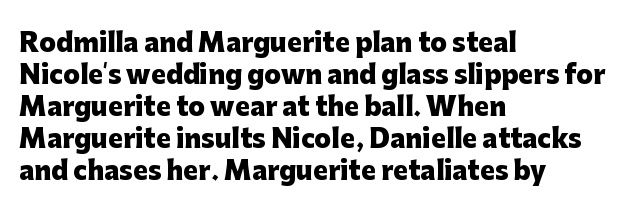
{"italic": "no", "bold": "yes", "underline": "no", "align": "left", "line_spacing": "normal", "line_spacing_ratio": 1.28, "letter_spacing": "normal", "letter_spacing_em": 0.0, "glyph_px": 25}
